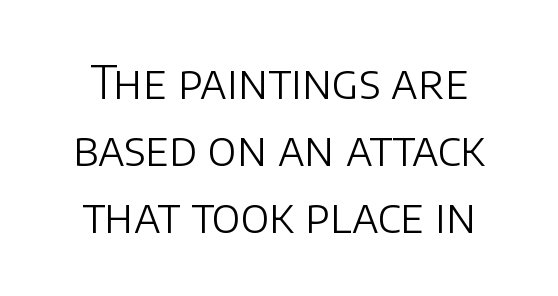
The image shows 46 px light sans-serif type, upright; set normal line spacing (1.46x), normal letter spacing, not underlined; low stroke contrast and a large x-height.
